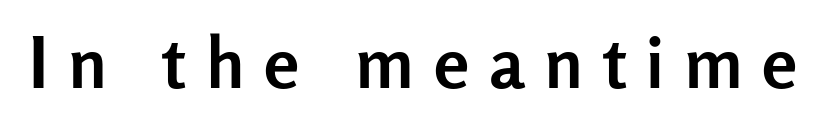
Glance below the letters and you will spot only blank space. Do the characters align in a grid? No, the font is proportional. Unlike italic type, these characters show no tilt at all. To sum up the face: it is a sans, with no serifs. As a designer I'd log this as weight 700, bold.
